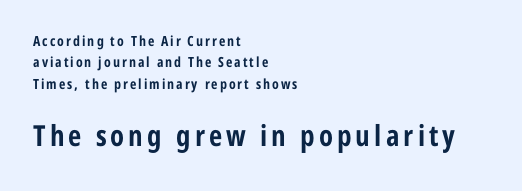
Q: Is the text bold? A: Yes.
Q: Is the text italic (slanted)? A: No, it is upright.
Q: Is the typeface a serif or a sans-serif typeface? A: Sans-serif.
Q: Is the text underlined? A: No.
Q: How is the paragraph aligned? A: Left-aligned.
Q: Is the spacing between lines tight, normal or loose? A: Normal.
Q: Which block of text is set in a larger size, the first (top) or the second (bottom)? A: The second (bottom) one.
Q: Width (condensed, normal, or wide)? A: Condensed.
Q: Stroke contrast? A: Low.
Q: x-height? A: Medium.
Q: Monospaced? A: No.
